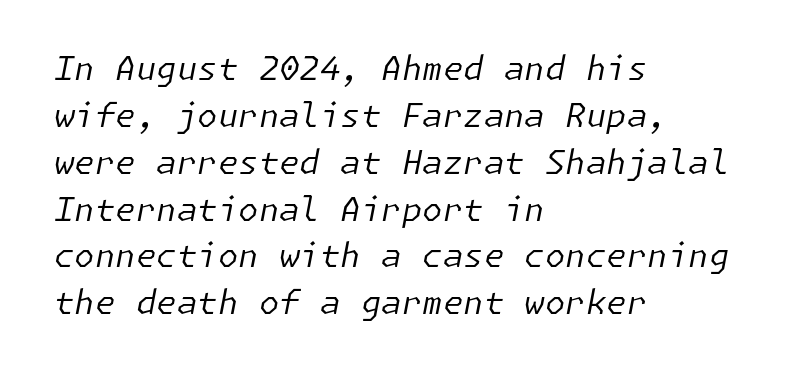
The image shows 33 px regular-weight type, italic (leaning right); set left-aligned, normal line spacing (1.42x), normal letter spacing, not underlined; low stroke contrast and a medium x-height.
